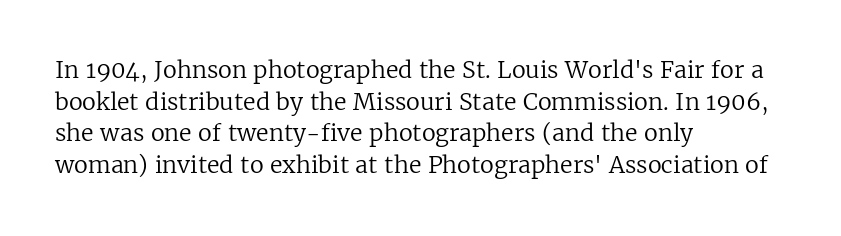
The image shows 23 px text type, upright; set left-aligned, normal line spacing (1.38x), normal letter spacing, not underlined.
